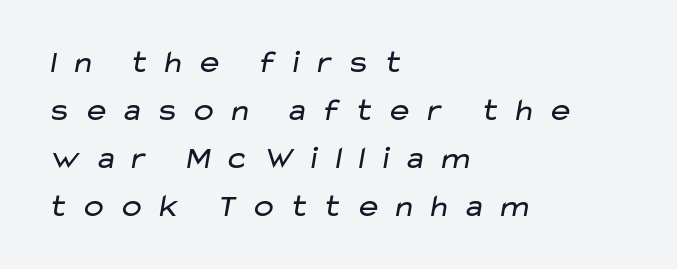
Counters stay open thanks to moderate or lighter strokes. Leftover space on each line is placed entirely after the last word. Glyph-to-glyph distance is far greater than everyday printed text. Proportional: the letters do not fall into vertical columns. Serifs: no, the terminals of the letterforms are clean. The leading is moderate, giving the passage an even texture.
